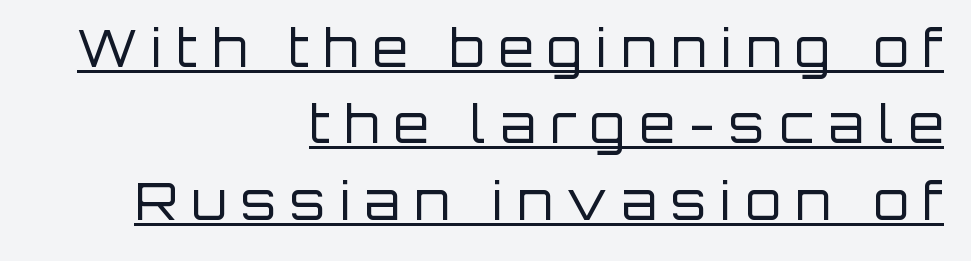
{"serif": "no", "italic": "no", "bold": "no", "weight": "regular", "width": "normal", "stroke_contrast": "low", "x_height": "large", "monospaced": "no", "underline": "yes", "align": "right", "line_spacing": "normal", "line_spacing_ratio": 1.5, "letter_spacing": "wide", "letter_spacing_em": 0.28, "glyph_px": 51}
